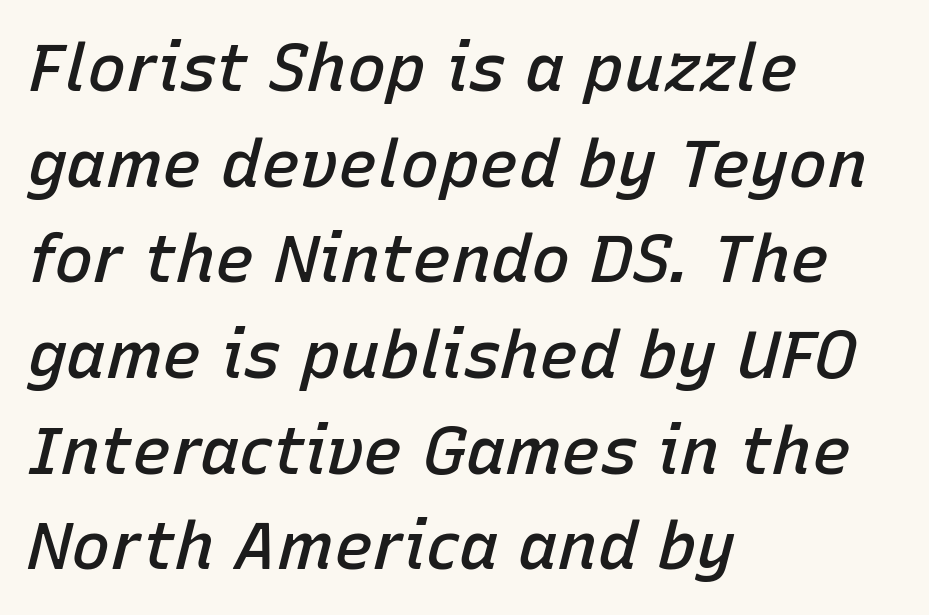
{"italic": "yes", "lean": "right", "slant_degrees": 15, "bold": "semi", "weight": "semibold", "width": "normal", "stroke_contrast": "low", "x_height": "medium", "monospaced": "no", "underline": "no", "align": "left", "line_spacing": "normal", "line_spacing_ratio": 1.45, "letter_spacing": "normal", "letter_spacing_em": 0.0, "glyph_px": 66}
